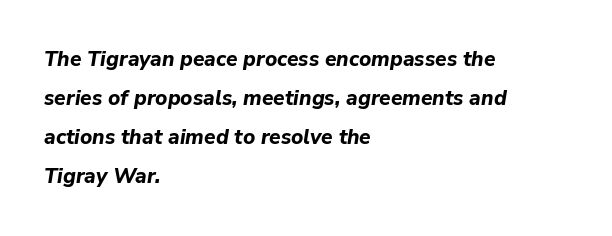
Is the letter spacing exaggerated? No — it looks like the ordinary default. Characters are canted at an angle relative to the baseline's perpendicular. Casual observation: everything's shoved over to the left. The strip under each line holds only bare page. The sample has been set heavy, in full bold.
